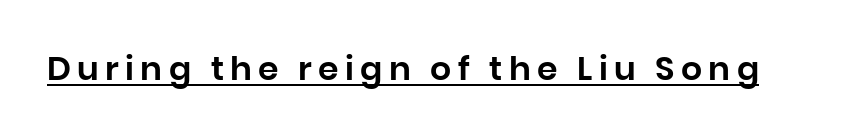
Q: Is the text italic (slanted)? A: No, it is upright.
Q: Is the typeface a serif or a sans-serif typeface? A: Sans-serif.
Q: Is the text underlined? A: Yes.
Q: Width (condensed, normal, or wide)? A: Normal.
Q: Stroke contrast? A: Low.
Q: x-height? A: Large.
Q: Monospaced? A: No.
